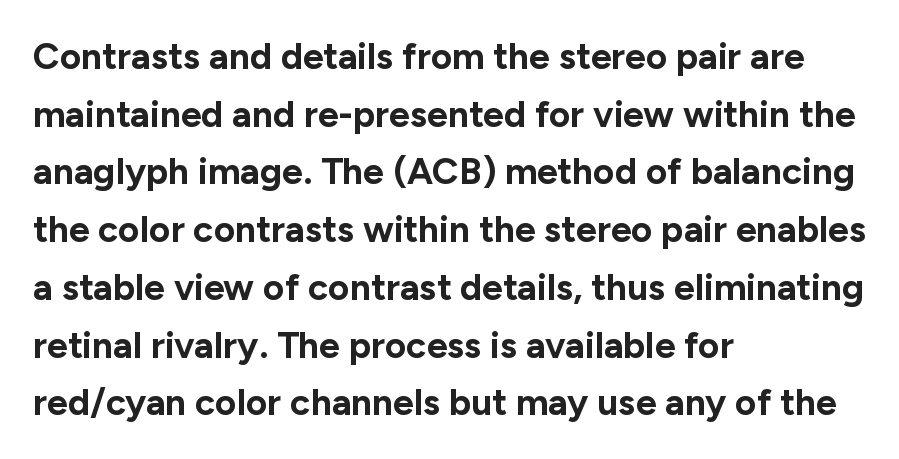
The image shows 37 px bold sans-serif type, upright; set left-aligned, normal line spacing (1.56x), normal letter spacing, not underlined; low stroke contrast and a medium x-height.
